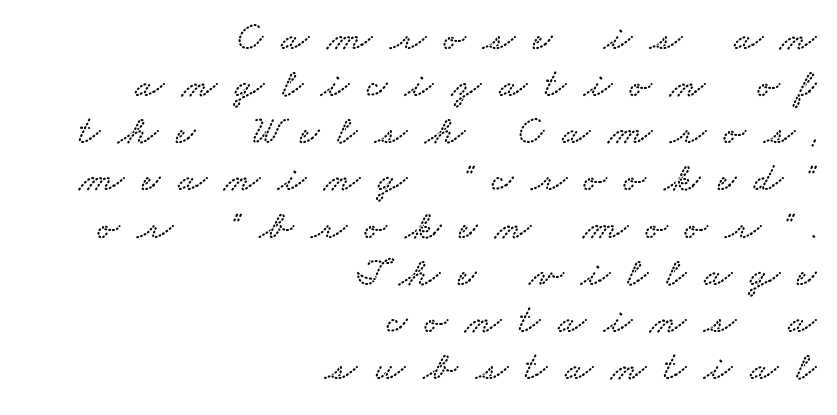
The image shows 41 px wide serif type; set right-aligned, tight line spacing (1.15x), unusually wide letter spacing (+0.44 em), not underlined; low stroke contrast and a small x-height.
